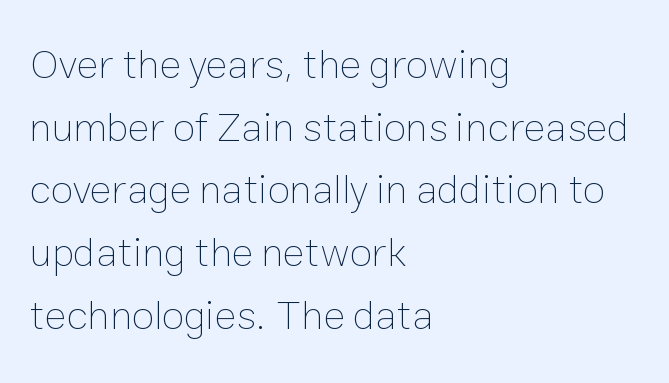
The image shows 41 px thin type, upright; set left-aligned, normal line spacing (1.53x), normal letter spacing, not underlined; low stroke contrast and a medium x-height.
